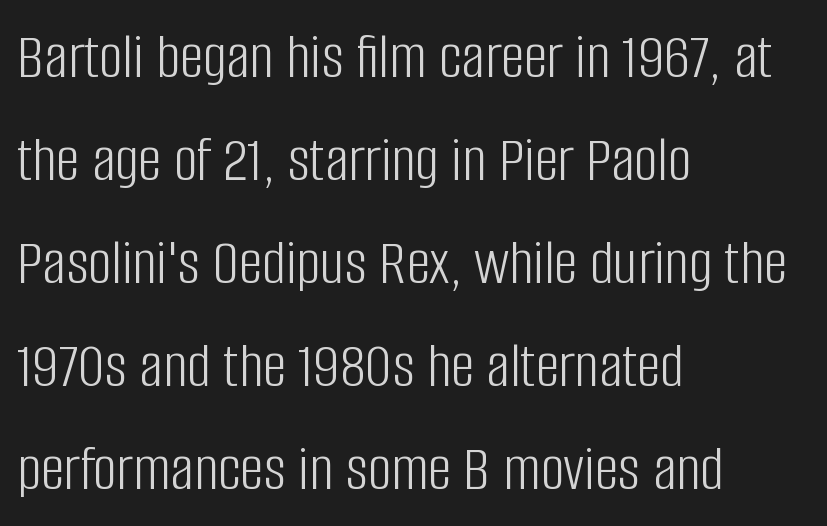
Left-aligned paragraph, ragged on the right. Rows of type keep a routine distance in the vertical direction. A sans-serif font was chosen for this passage. This is the regular roman posture of the typeface.
